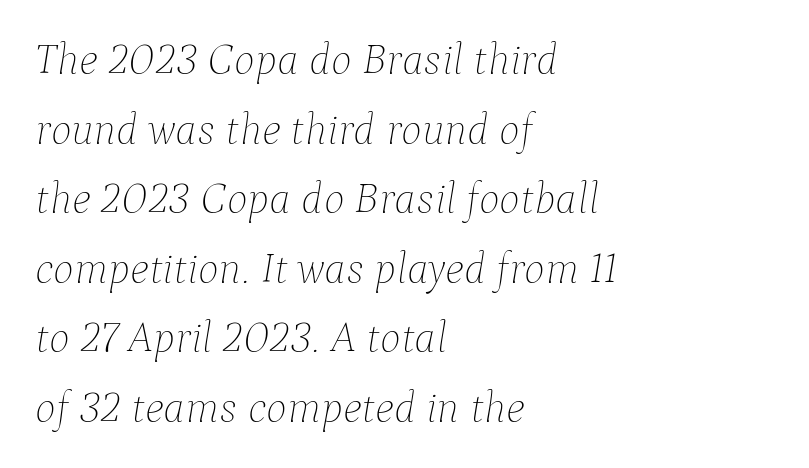
Horizontal bands of white between lines are of average thickness. Varying glyph widths throughout — classic text-font behaviour. A typesetter would call this zero additional tracking. Stem width sits at or under what a default text font uses. Looking at the ascenders, they clearly lean.
